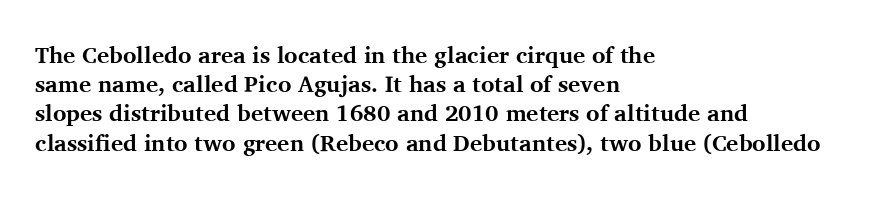
The image shows 23 px bold type, upright; set left-aligned, normal line spacing (1.27x), normal letter spacing, not underlined.
